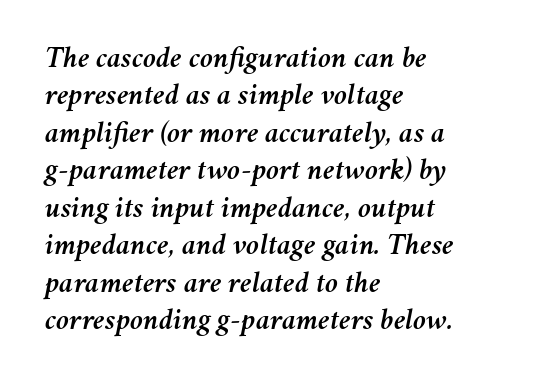
Q: Is the text italic (slanted)? A: Yes, it leans right by about 11 degrees.
Q: Is the text underlined? A: No.
Q: How is the paragraph aligned? A: Left-aligned.
Q: Is the spacing between letters normal or unusually wide? A: Normal.
Q: Is the spacing between lines tight, normal or loose? A: Normal.
Q: Width (condensed, normal, or wide)? A: Normal.
Q: Stroke contrast? A: Medium.
Q: x-height? A: Medium.
Q: Monospaced? A: No.
